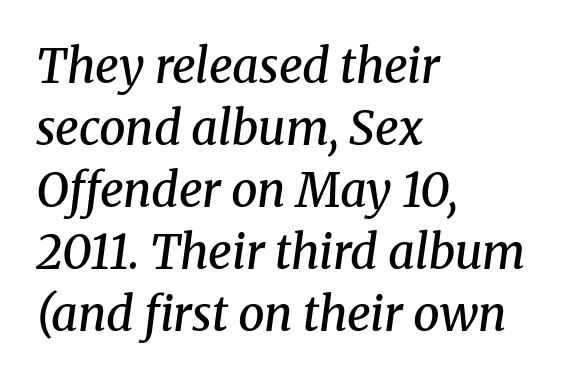
{"serif": "yes", "italic": "yes", "lean": "right", "slant_degrees": 8, "bold": "semi", "weight": "semibold", "width": "normal", "stroke_contrast": "medium", "x_height": "medium", "monospaced": "no", "underline": "no", "align": "left", "line_spacing": "normal", "line_spacing_ratio": 1.32, "letter_spacing": "normal", "letter_spacing_em": 0.0, "glyph_px": 47}
